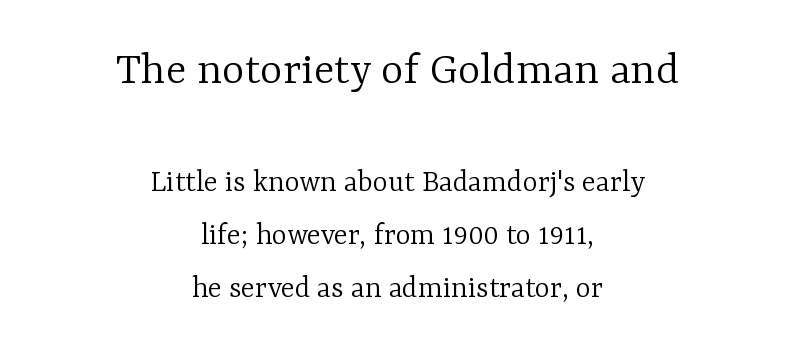
Underline: absent. Stem width sits at or under what a default text font uses. The letterforms sit shoulder to shoulder at normal distance. Is this a fixed-width face? No — the glyphs have proportional, varying widths. Old-style or modern, the face here clearly has serifs. Notice how the stems are strictly vertical — no italics here.
